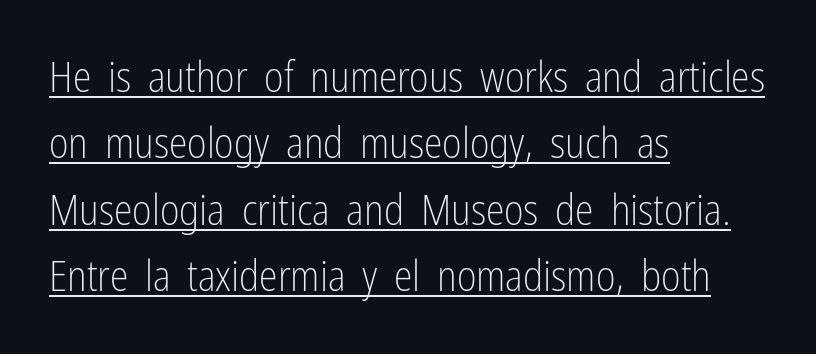
This is roman type, the default non-slanted kind. Varying glyph widths throughout — classic text-font behaviour. Think standard paragraph weight, or any step lighter than that. Nothing unusual about the tracking: characters are spaced as the font intends. The glyphs in this specimen are sans serif.
